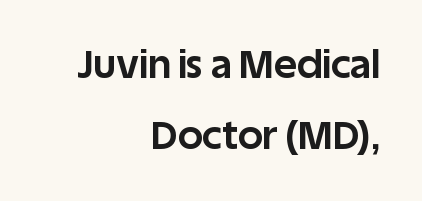
The image shows 39 px bold sans-serif type, upright; set right-aligned, line spacing 1.81x, normal letter spacing, not underlined; low stroke contrast and a large x-height.
